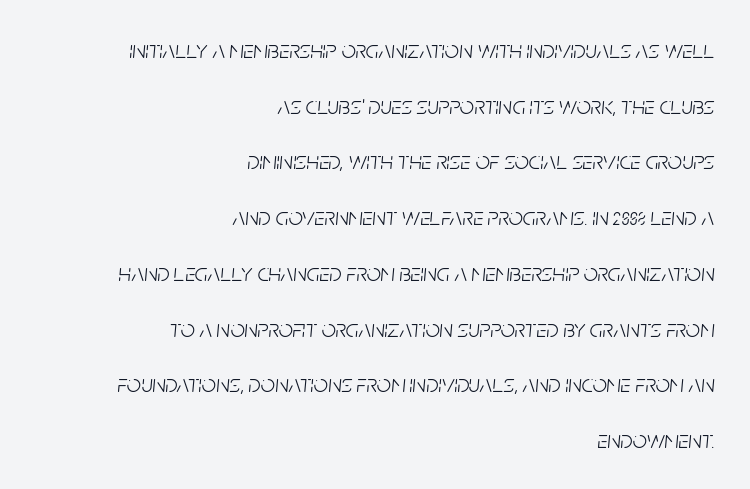
Q: Is the text bold? A: No.
Q: Is the text italic (slanted)? A: Yes, it leans right by about 5 degrees.
Q: Is the text underlined? A: No.
Q: How is the paragraph aligned? A: Right-aligned.
Q: Is the spacing between letters normal or unusually wide? A: Normal.
Q: Is the spacing between lines tight, normal or loose? A: Loose.
